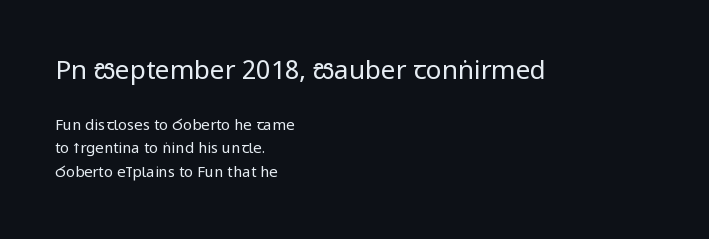
{"italic": "no", "bold": "no", "underline": "no", "align": "left", "line_spacing": "normal", "line_spacing_ratio": 1.55, "letter_spacing": "normal", "letter_spacing_em": 0.0, "larger_block": "first", "size_ratio": 1.73, "glyph_px": 26}
